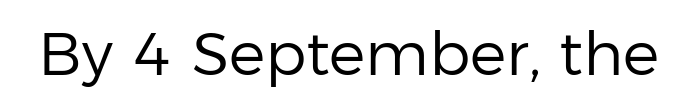
The image shows 61 px regular-weight sans-serif type, upright; set normal letter spacing, not underlined; low stroke contrast and a medium x-height.
